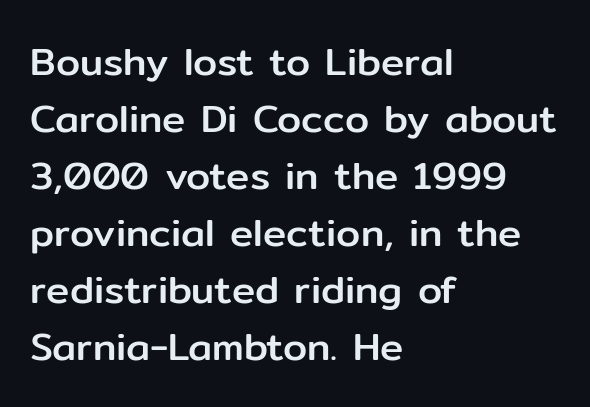
{"serif": "no", "italic": "no", "width": "normal", "stroke_contrast": "low", "x_height": "medium", "monospaced": "no", "underline": "no", "align": "left", "line_spacing": "normal", "line_spacing_ratio": 1.46, "letter_spacing": "normal", "letter_spacing_em": 0.0, "glyph_px": 39}
